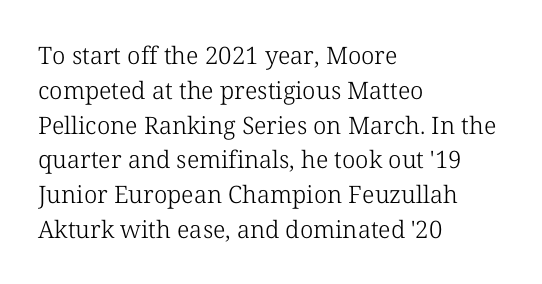
The image shows 24 px text type, upright; set left-aligned, normal line spacing (1.45x), normal letter spacing, not underlined.
